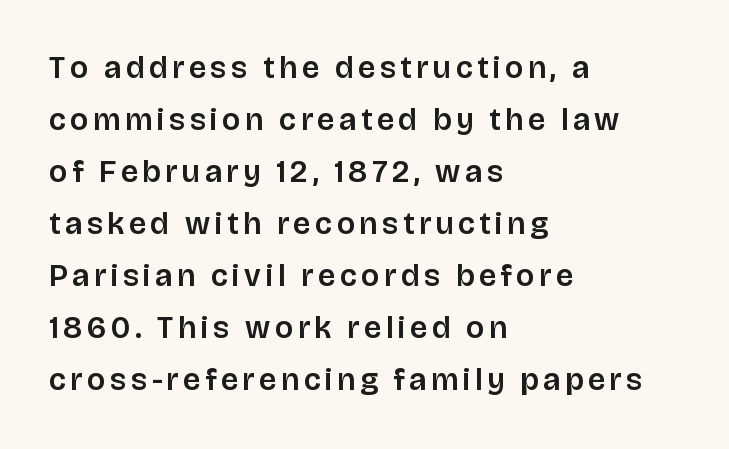
{"serif": "no", "italic": "no", "width": "normal", "stroke_contrast": "low", "x_height": "large", "monospaced": "no", "underline": "no", "align": "left", "line_spacing": "normal", "line_spacing_ratio": 1.68, "glyph_px": 31}
